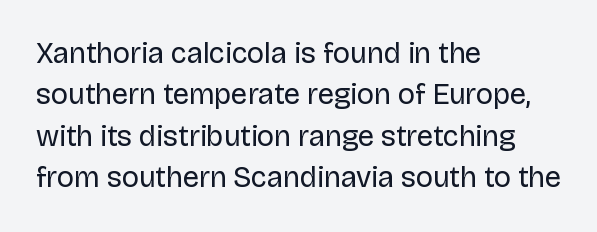
The image shows 29 px regular-weight sans-serif type, upright; set left-aligned, normal line spacing (1.43x), normal letter spacing, not underlined; low stroke contrast and a large x-height.
